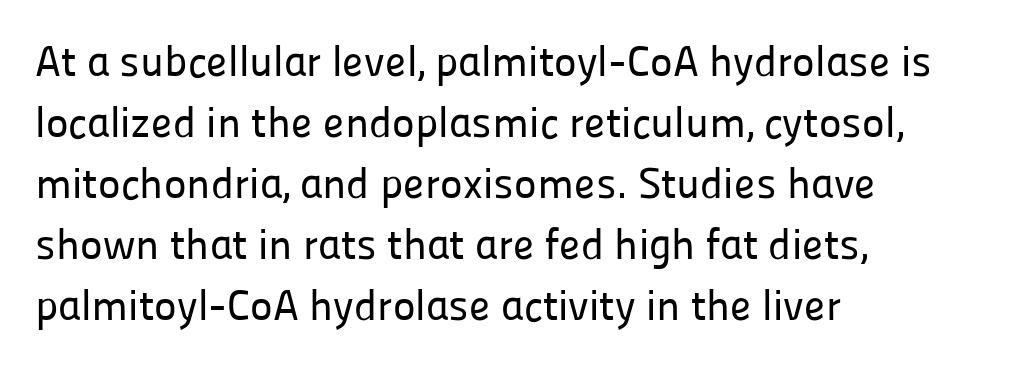
The image shows 43 px sans-serif type, upright; set left-aligned, normal line spacing (1.42x), normal letter spacing, not underlined; low stroke contrast and a medium x-height.
